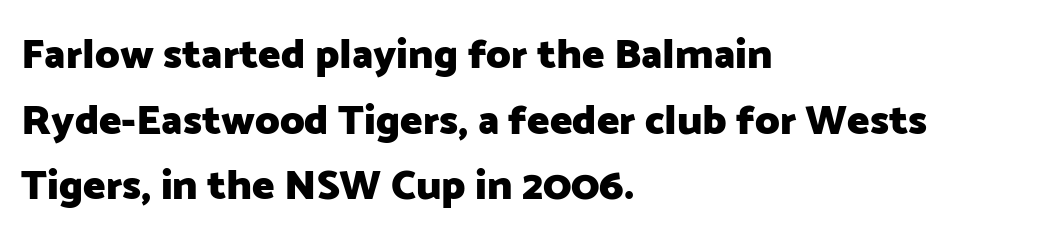
{"serif": "no", "italic": "no", "bold": "yes", "weight": "heavy", "width": "normal", "stroke_contrast": "low", "x_height": "medium", "monospaced": "no", "underline": "no", "align": "left", "line_spacing": "normal", "line_spacing_ratio": 1.56, "letter_spacing": "normal", "letter_spacing_em": 0.0, "glyph_px": 42}
